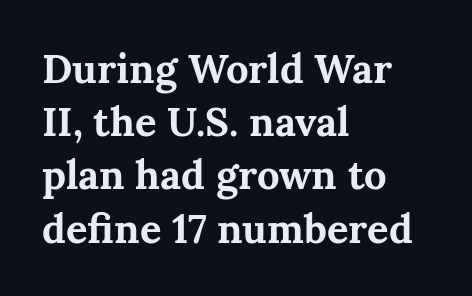
The glyphs are unaccompanied by any horizontal stroke below them. These lines were composed using upright roman letters. A typesetter would call this proportional, since set widths differ per character. Short and long lines alike share a common starting point at left. Serif or sans? Serif — the stroke terminals have little feet.
